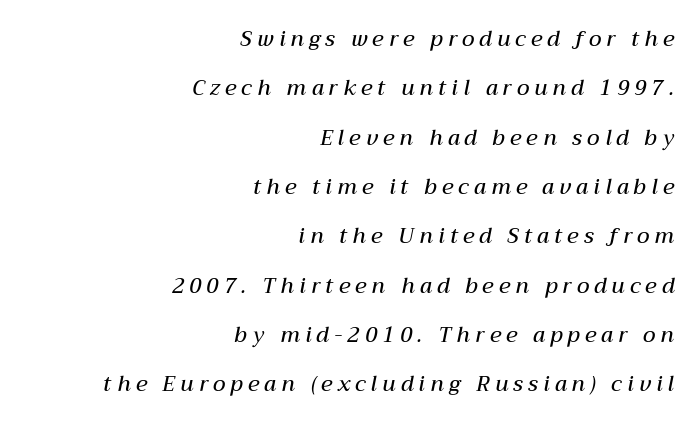
The image shows 21 px text type, italic (leaning right); set right-aligned, loose line spacing (2.35x), unusually wide letter spacing (+0.25 em), not underlined.
